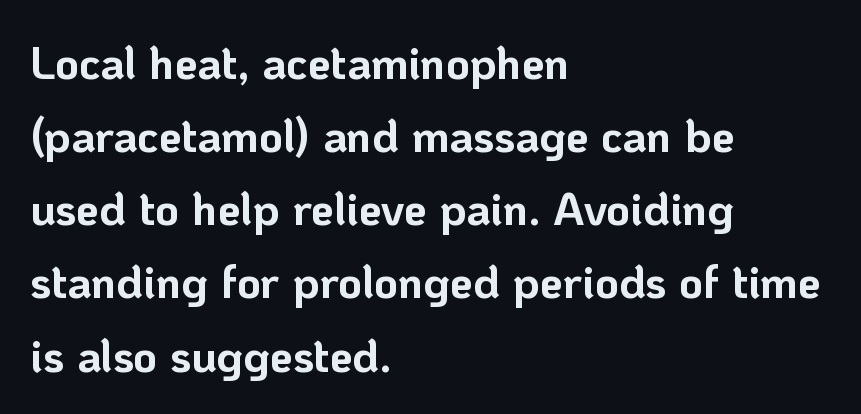
The image shows 46 px bold sans-serif type, upright; set left-aligned, normal line spacing (1.59x), normal letter spacing, not underlined; low stroke contrast and a medium x-height.
